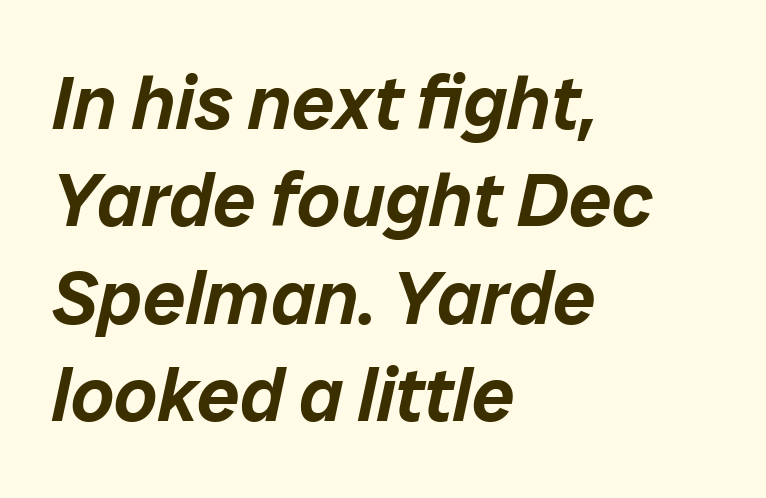
Q: Is the text italic (slanted)? A: Yes, it leans right by about 12 degrees.
Q: Is the text underlined? A: No.
Q: How is the paragraph aligned? A: Left-aligned.
Q: Is the spacing between letters normal or unusually wide? A: Normal.
Q: Is the spacing between lines tight, normal or loose? A: Normal.
Q: Width (condensed, normal, or wide)? A: Normal.
Q: Stroke contrast? A: Low.
Q: x-height? A: Medium.
Q: Monospaced? A: No.
